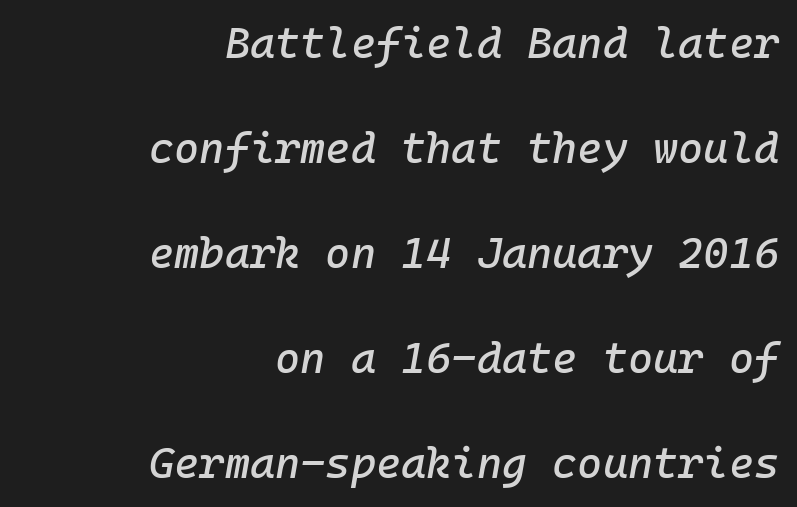
The image shows 43 px text type, italic (leaning right), monospaced; set right-aligned, loose line spacing (2.44x), normal letter spacing, not underlined; low stroke contrast and a medium x-height.
